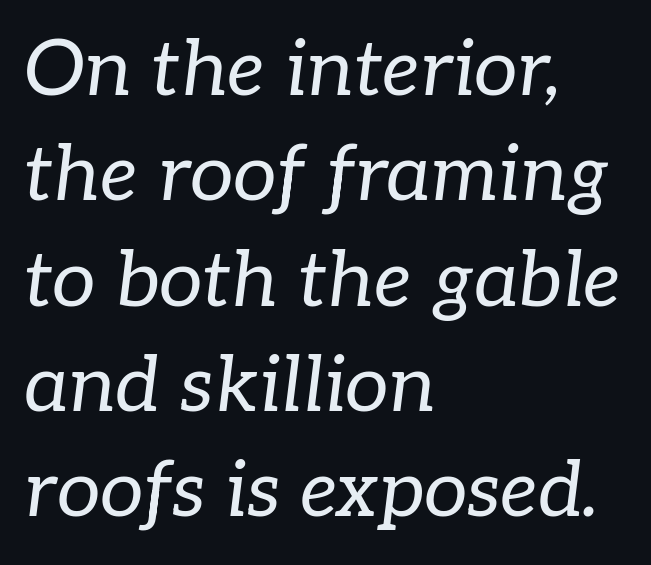
{"serif": "yes", "italic": "yes", "lean": "right", "slant_degrees": 7, "bold": "no", "weight": "regular", "width": "normal", "stroke_contrast": "low", "x_height": "medium", "monospaced": "no", "underline": "no", "align": "left", "line_spacing": "normal", "line_spacing_ratio": 1.35, "letter_spacing": "normal", "letter_spacing_em": 0.0, "glyph_px": 78}
